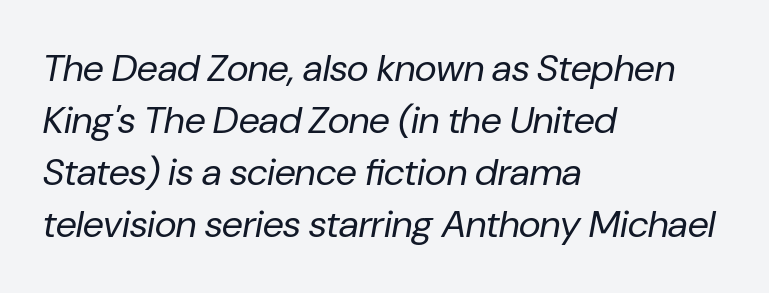
Q: Is the text bold? A: No.
Q: Is the text italic (slanted)? A: Yes, it leans right by about 10 degrees.
Q: Is the text underlined? A: No.
Q: How is the paragraph aligned? A: Left-aligned.
Q: Is the spacing between letters normal or unusually wide? A: Normal.
Q: Is the spacing between lines tight, normal or loose? A: Normal.
Q: Width (condensed, normal, or wide)? A: Normal.
Q: Stroke contrast? A: Low.
Q: x-height? A: Medium.
Q: Monospaced? A: No.
